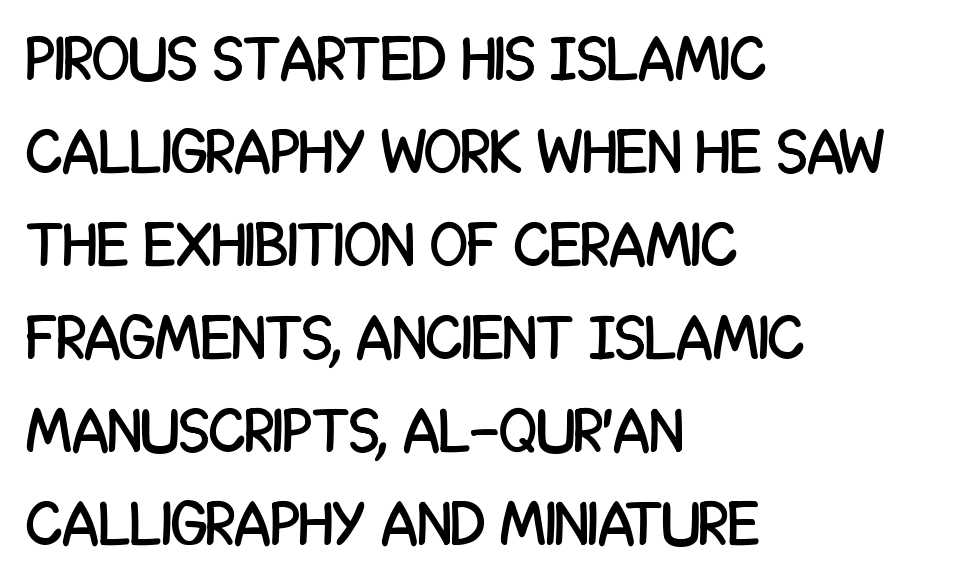
{"serif": "no", "italic": "no", "width": "condensed", "stroke_contrast": "low", "x_height": "large", "monospaced": "no", "underline": "no", "align": "left", "line_spacing": "normal", "line_spacing_ratio": 1.5, "letter_spacing": "normal", "letter_spacing_em": 0.0, "glyph_px": 62}
